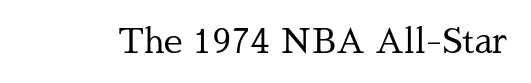
Think of a printed novel: that variable character pitch is what you see here. Classification — serif. Italic: no, the glyphs are upright roman. The weight tops out at a normal text grade. The strip under each line holds only bare page.
